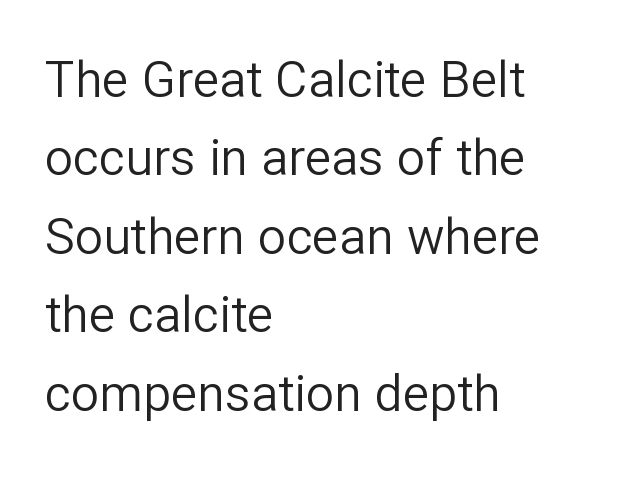
{"serif": "no", "italic": "no", "bold": "no", "weight": "regular", "width": "normal", "stroke_contrast": "low", "x_height": "medium", "monospaced": "no", "underline": "no", "align": "left", "line_spacing": "normal", "line_spacing_ratio": 1.57, "letter_spacing": "normal", "letter_spacing_em": 0.0, "glyph_px": 50}
